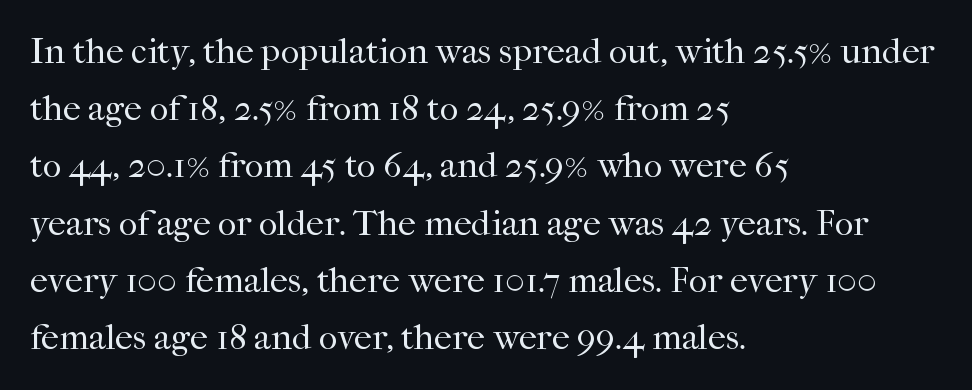
A clean baseline with only descenders dipping below it. Every stem runs plumb, perpendicular to the baseline. A normal amount of white space separates one row of letters from the next. Line starts are locked; line ends wander. A serif font was chosen for this passage.
